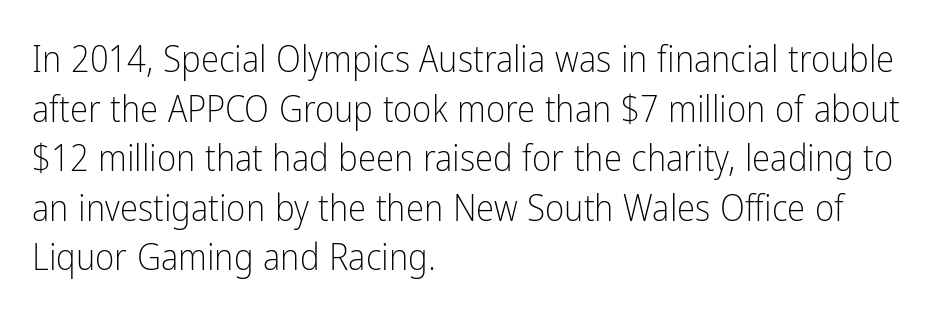
{"serif": "no", "italic": "no", "bold": "no", "weight": "light", "width": "condensed", "stroke_contrast": "low", "x_height": "medium", "monospaced": "no", "underline": "no", "align": "left", "line_spacing": "normal", "line_spacing_ratio": 1.34, "letter_spacing": "normal", "letter_spacing_em": 0.0, "glyph_px": 37}
